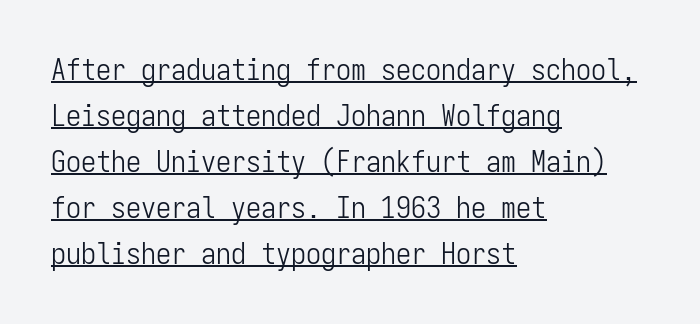
The image shows 30 px light, condensed sans-serif type, upright, monospaced; set left-aligned, normal line spacing (1.53x), normal letter spacing, underlined; low stroke contrast and a medium x-height.
